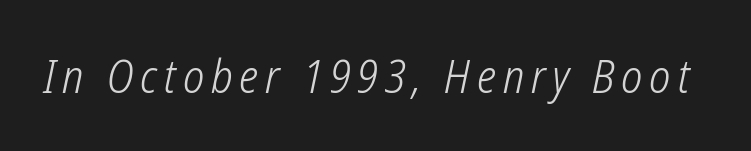
Classification — sans serif. Nobody drew a line under any word here. Here the designer chose a conventional face with non-uniform glyph widths. This is not heavy type; no bold has been used.
